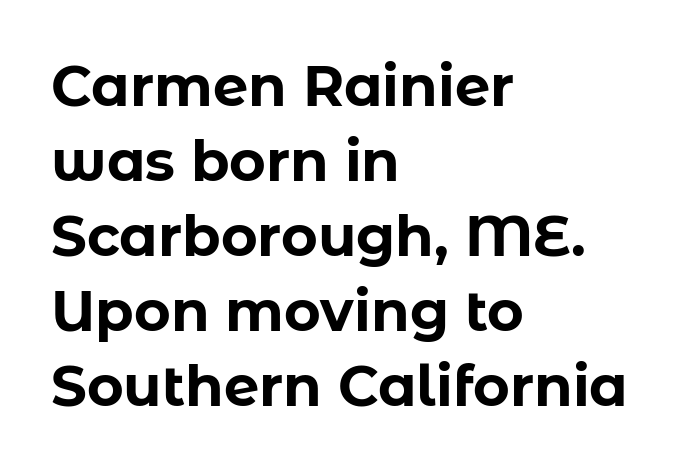
{"serif": "no", "italic": "no", "bold": "yes", "weight": "bold", "width": "normal", "stroke_contrast": "low", "x_height": "medium", "monospaced": "no", "underline": "no", "align": "left", "line_spacing": "normal", "line_spacing_ratio": 1.34, "letter_spacing": "normal", "letter_spacing_em": 0.0, "glyph_px": 56}
